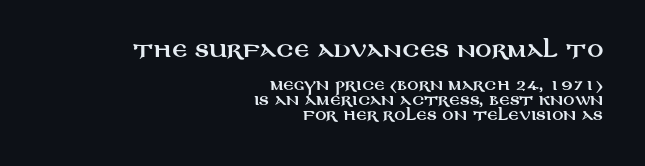
The first block has been scaled up relative to the second. The lettering holds an erect, upright posture throughout. The rendering anchors every line to the right-hand side. Compared with typical body copy, the letter spacing here is the same. The specimen omits any rule beneath the text block's lines.
